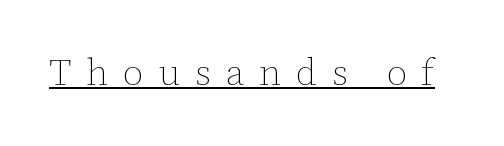
{"italic": "no", "bold": "no", "weight": "thin", "width": "normal", "stroke_contrast": "low", "x_height": "medium", "monospaced": "no", "underline": "yes", "letter_spacing": "wide", "letter_spacing_em": 0.4, "glyph_px": 37}
